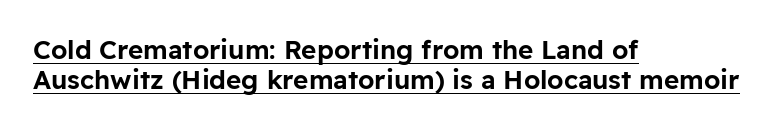
Q: Is the text italic (slanted)? A: No, it is upright.
Q: Is the text underlined? A: Yes.
Q: How is the paragraph aligned? A: Left-aligned.
Q: Is the spacing between letters normal or unusually wide? A: Normal.
Q: Is the spacing between lines tight, normal or loose? A: Tight.
